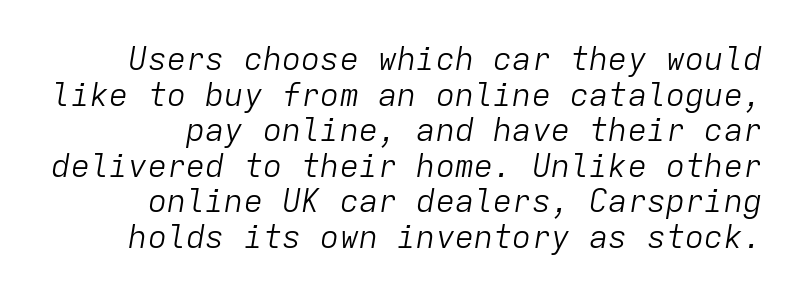
The image shows 32 px light type, italic (leaning right), monospaced; set right-aligned, tight line spacing (1.11x), normal letter spacing, not underlined; low stroke contrast and a medium x-height.
